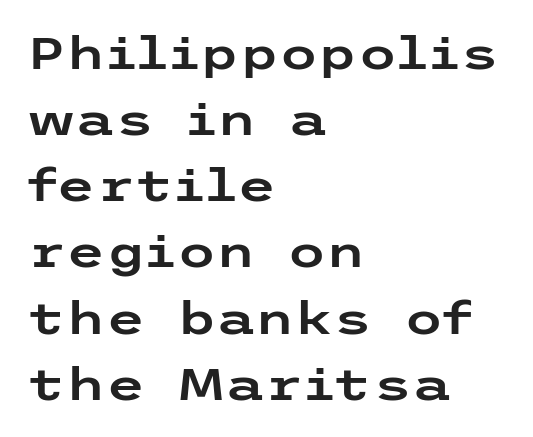
Line spacing here is normal. You can tell from the bare stems that sans-serif type was used. Quick note: not italic, upright. Typeset ragged right — the left edge is the straight one. These lines keep a tight, regular rhythm from letter to letter.
